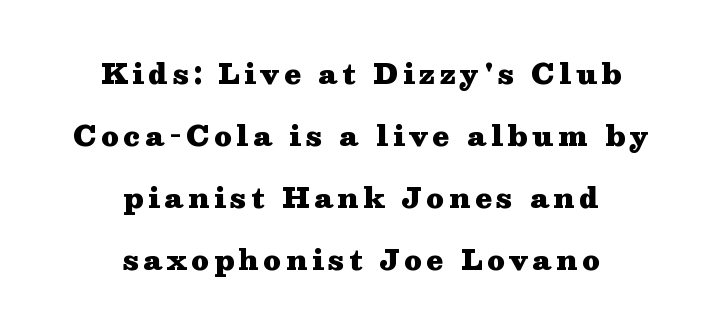
{"italic": "no", "bold": "yes", "underline": "no", "align": "center", "line_spacing": "loose", "line_spacing_ratio": 2.3, "glyph_px": 27}
